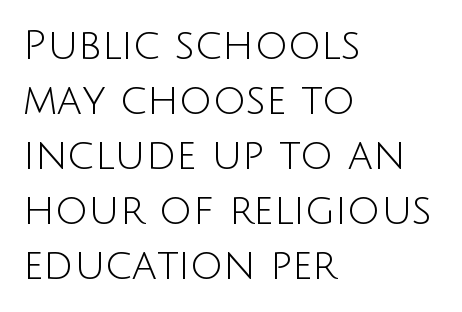
{"serif": "no", "italic": "no", "bold": "no", "weight": "light", "width": "normal", "stroke_contrast": "low", "x_height": "large", "monospaced": "no", "underline": "no", "align": "left", "line_spacing": "normal", "line_spacing_ratio": 1.34, "letter_spacing": "normal", "letter_spacing_em": 0.0, "glyph_px": 41}
